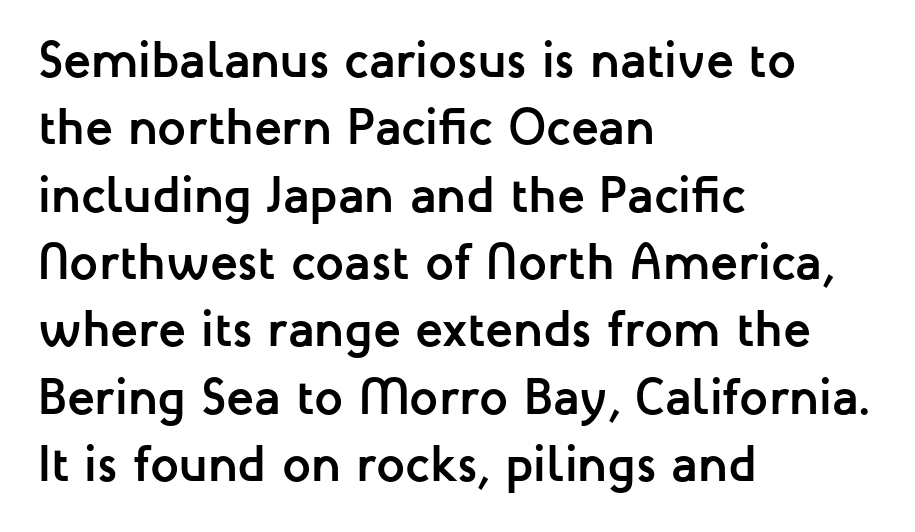
The image shows 51 px semibold sans-serif type, upright; set left-aligned, normal line spacing (1.32x), normal letter spacing, not underlined; low stroke contrast and a medium x-height.
